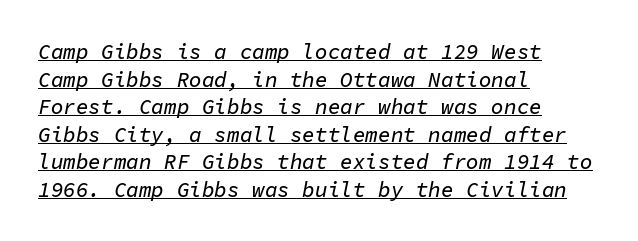
The image shows 21 px text type, italic (leaning right); set left-aligned, normal line spacing (1.31x), normal letter spacing, underlined.
